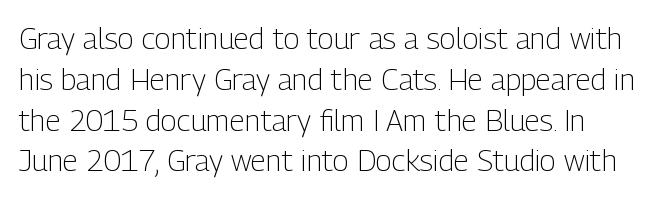
Q: Is the text bold? A: No.
Q: Is the text italic (slanted)? A: No, it is upright.
Q: Is the typeface a serif or a sans-serif typeface? A: Sans-serif.
Q: Is the text underlined? A: No.
Q: How is the paragraph aligned? A: Left-aligned.
Q: Is the spacing between letters normal or unusually wide? A: Normal.
Q: Is the spacing between lines tight, normal or loose? A: Normal.
Q: Width (condensed, normal, or wide)? A: Condensed.
Q: Stroke contrast? A: Low.
Q: x-height? A: Medium.
Q: Monospaced? A: No.
